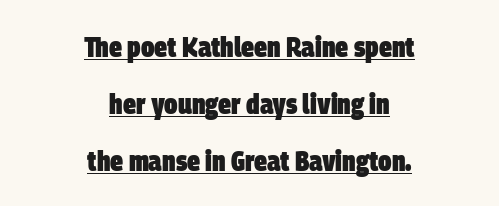
{"serif": "no", "bold": "yes", "weight": "heavy", "width": "condensed", "stroke_contrast": "low", "x_height": "large", "monospaced": "no", "underline": "yes", "align": "center", "line_spacing": "loose", "line_spacing_ratio": 1.96, "letter_spacing": "normal", "letter_spacing_em": 0.0, "glyph_px": 29}
